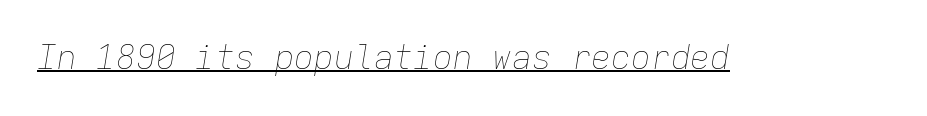
The image shows 33 px thin type, italic (leaning right), monospaced; set normal letter spacing, underlined; low stroke contrast and a medium x-height.
